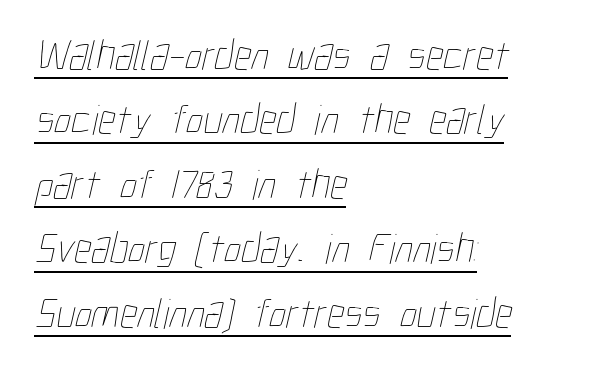
Q: Is the text bold? A: No.
Q: Is the text underlined? A: Yes.
Q: How is the paragraph aligned? A: Left-aligned.
Q: Is the spacing between letters normal or unusually wide? A: Normal.
Q: Is the spacing between lines tight, normal or loose? A: Normal.
Q: Width (condensed, normal, or wide)? A: Condensed.
Q: Stroke contrast? A: Low.
Q: x-height? A: Medium.
Q: Monospaced? A: No.
